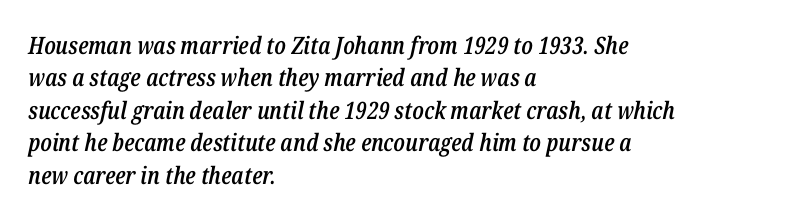
Horizontally, the lines are justified to the leading edge only. Letters rest on an invisible, unmarked baseline. Bold? Not quite — semibold, heavier than regular but stopping short. Rows of type keep a routine distance in the vertical direction. Caption: standard tracking, unaltered. Notice how the stems are inclined rather than vertical — that's the hallmark of italics.
